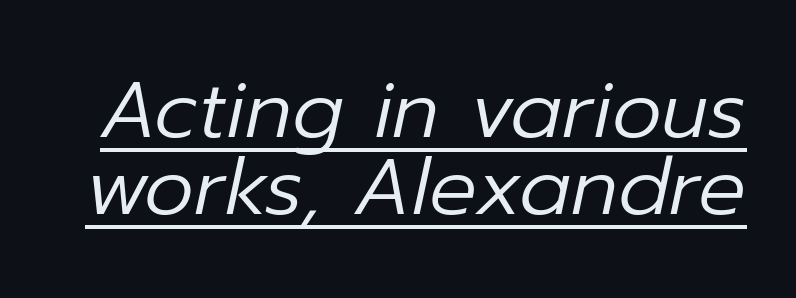
{"italic": "yes", "lean": "right", "slant_degrees": 12, "bold": "no", "weight": "regular", "width": "normal", "stroke_contrast": "low", "x_height": "medium", "monospaced": "no", "underline": "yes", "line_spacing": "tight", "line_spacing_ratio": 0.97, "letter_spacing": "normal", "letter_spacing_em": 0.0, "glyph_px": 79}
